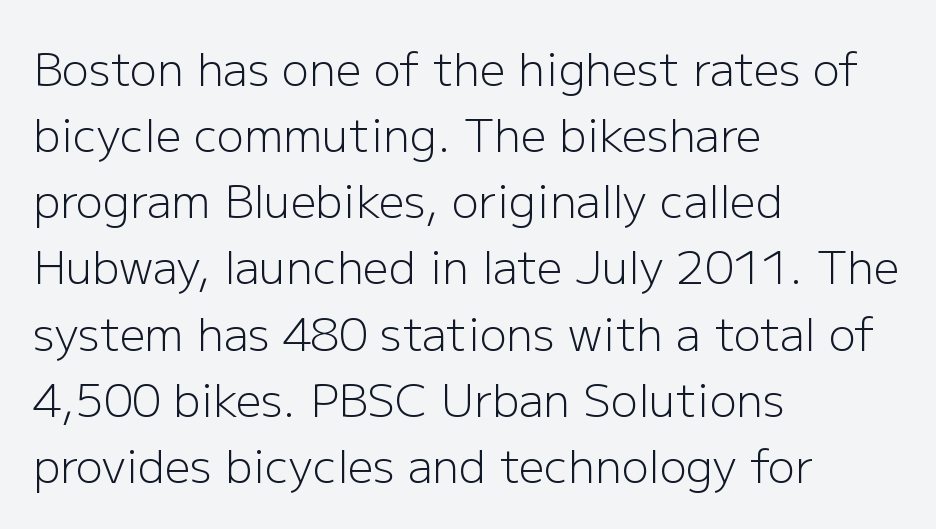
The image shows 45 px light sans-serif type, upright; set left-aligned, normal line spacing (1.47x), normal letter spacing, not underlined; low stroke contrast and a medium x-height.
